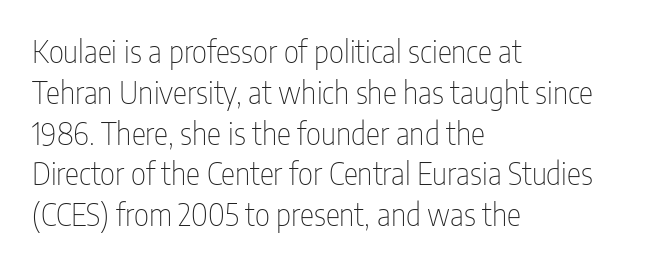
Q: Is the text bold? A: No.
Q: Is the text italic (slanted)? A: No, it is upright.
Q: Is the typeface a serif or a sans-serif typeface? A: Sans-serif.
Q: Is the text underlined? A: No.
Q: How is the paragraph aligned? A: Left-aligned.
Q: Is the spacing between letters normal or unusually wide? A: Normal.
Q: Is the spacing between lines tight, normal or loose? A: Normal.
Q: Width (condensed, normal, or wide)? A: Condensed.
Q: Stroke contrast? A: Low.
Q: x-height? A: Medium.
Q: Monospaced? A: No.
